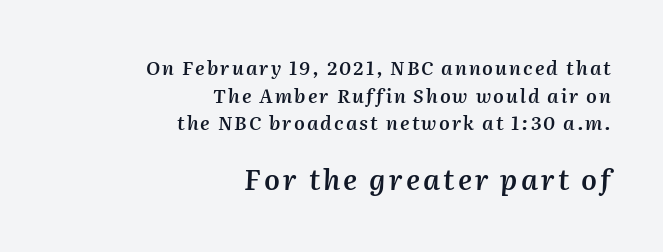
The image shows 28 px semibold type, italic (leaning right); set right-aligned, normal line spacing (1.45x), not underlined; the second (bottom) block is 1.47x larger; medium stroke contrast and a medium x-height.
